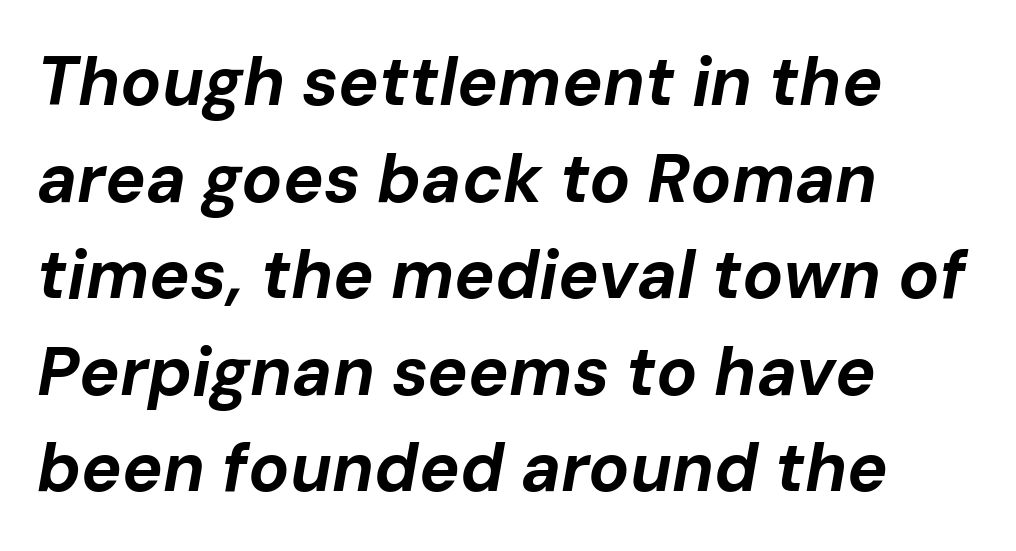
{"italic": "yes", "lean": "right", "slant_degrees": 10, "bold": "yes", "weight": "bold", "width": "normal", "stroke_contrast": "low", "x_height": "medium", "monospaced": "no", "underline": "no", "align": "left", "line_spacing": "normal", "line_spacing_ratio": 1.42, "letter_spacing": "normal", "letter_spacing_em": 0.0, "glyph_px": 68}
